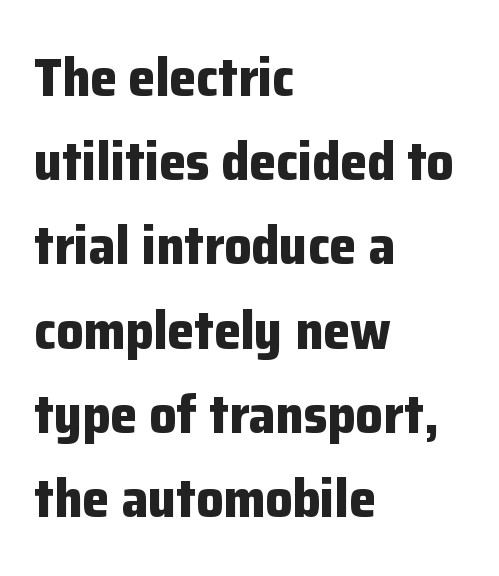
The image shows 54 px bold sans-serif type, upright; set left-aligned, normal line spacing (1.56x), normal letter spacing, not underlined; low stroke contrast and a medium x-height.
